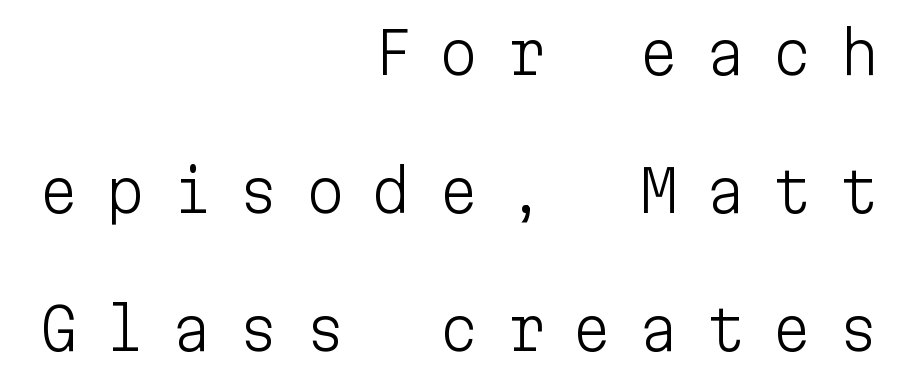
Type style note: lacks serifs. Compared with a flush-left layout, this one pins lines to the opposite, right side. The font is comparable to plain body text, perhaps lighter. These lines stand farther apart than default settings would place them. Tall strokes in this sample are plumb rather than angled.
